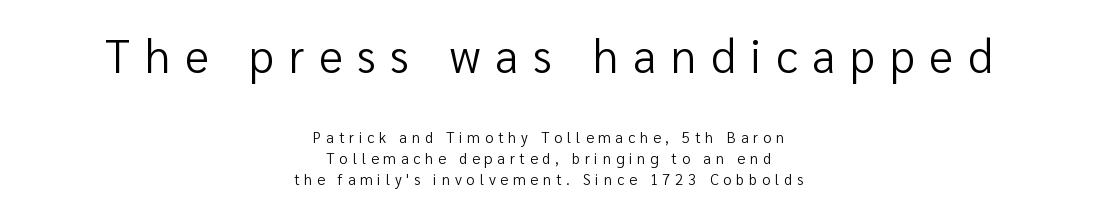
Q: Is the text bold? A: No.
Q: Is the text italic (slanted)? A: No, it is upright.
Q: Is the typeface a serif or a sans-serif typeface? A: Sans-serif.
Q: Is the text underlined? A: No.
Q: How is the paragraph aligned? A: Centered.
Q: Is the spacing between letters normal or unusually wide? A: Unusually wide.
Q: Is the spacing between lines tight, normal or loose? A: Normal.
Q: Which block of text is set in a larger size, the first (top) or the second (bottom)? A: The first (top) one.
Q: Width (condensed, normal, or wide)? A: Normal.
Q: Stroke contrast? A: Low.
Q: x-height? A: Medium.
Q: Monospaced? A: No.
